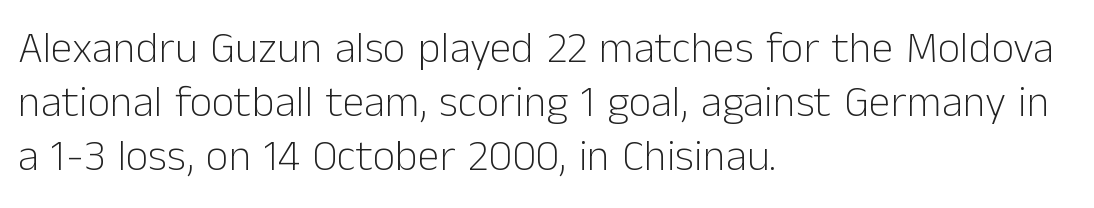
This sample is left-justified, so line endings fall wherever the words run out. Weight: not bold — regular or lighter. The letters stand straight up with perfectly vertical stems. Does the type have serifs? No, each stem ends abruptly.
